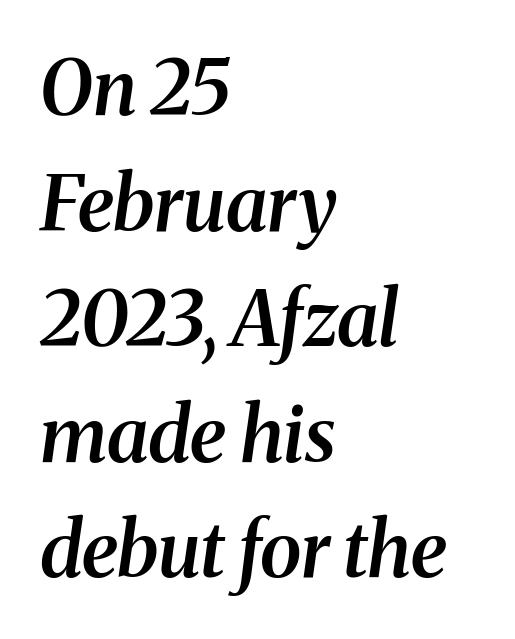
Q: Is the text bold? A: Semi-bold.
Q: Is the text italic (slanted)? A: Yes, it leans right by about 8 degrees.
Q: Is the typeface a serif or a sans-serif typeface? A: Serif.
Q: Is the text underlined? A: No.
Q: How is the paragraph aligned? A: Left-aligned.
Q: Is the spacing between letters normal or unusually wide? A: Normal.
Q: Is the spacing between lines tight, normal or loose? A: Normal.
Q: Width (condensed, normal, or wide)? A: Normal.
Q: Stroke contrast? A: Medium.
Q: x-height? A: Medium.
Q: Monospaced? A: No.
